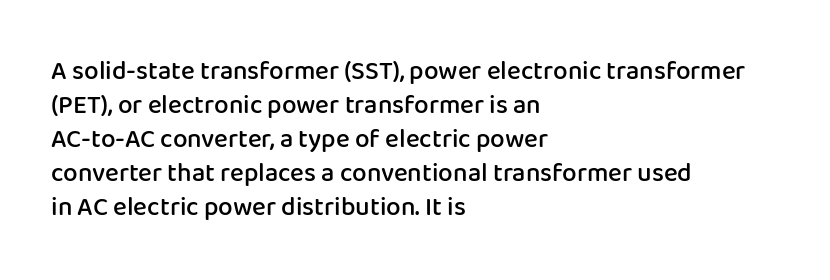
Q: Is the text bold? A: Semi-bold.
Q: Is the text italic (slanted)? A: No, it is upright.
Q: Is the text underlined? A: No.
Q: How is the paragraph aligned? A: Left-aligned.
Q: Is the spacing between letters normal or unusually wide? A: Normal.
Q: Is the spacing between lines tight, normal or loose? A: Normal.
